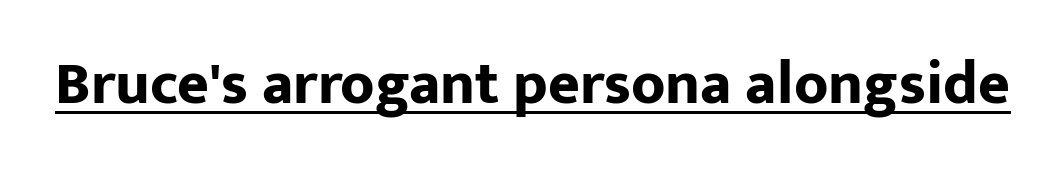
The image shows 61 px bold sans-serif type, upright; set normal letter spacing, underlined; low stroke contrast and a medium x-height.
